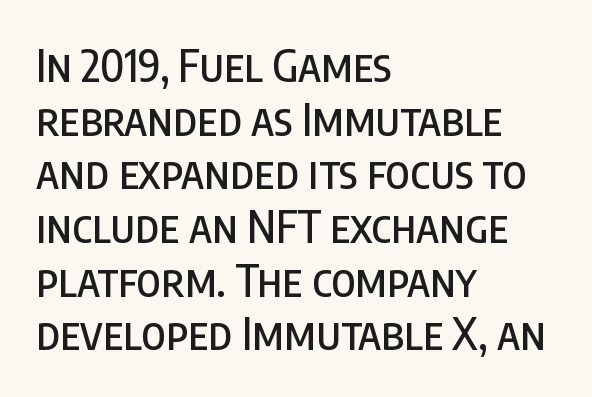
Q: Is the text italic (slanted)? A: No, it is upright.
Q: Is the typeface a serif or a sans-serif typeface? A: Sans-serif.
Q: Is the text underlined? A: No.
Q: How is the paragraph aligned? A: Left-aligned.
Q: Is the spacing between letters normal or unusually wide? A: Normal.
Q: Width (condensed, normal, or wide)? A: Condensed.
Q: Stroke contrast? A: Low.
Q: x-height? A: Large.
Q: Monospaced? A: No.
